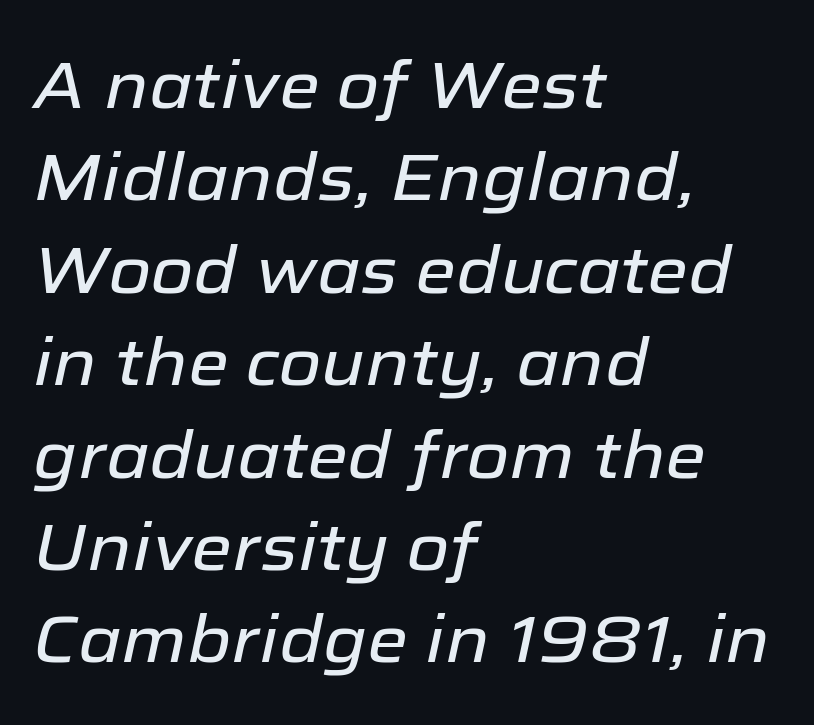
The image shows 66 px text type, italic (leaning right); set left-aligned, normal line spacing (1.4x), normal letter spacing, not underlined; low stroke contrast and a medium x-height.
